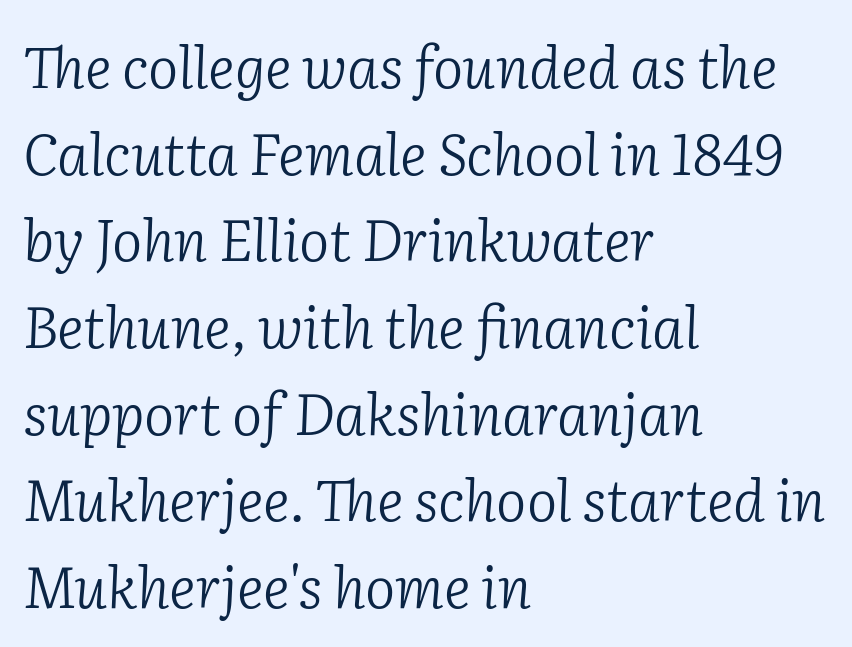
The image shows 57 px light serif type, italic (leaning right); set left-aligned, normal line spacing (1.52x), normal letter spacing, not underlined; low stroke contrast and a medium x-height.
